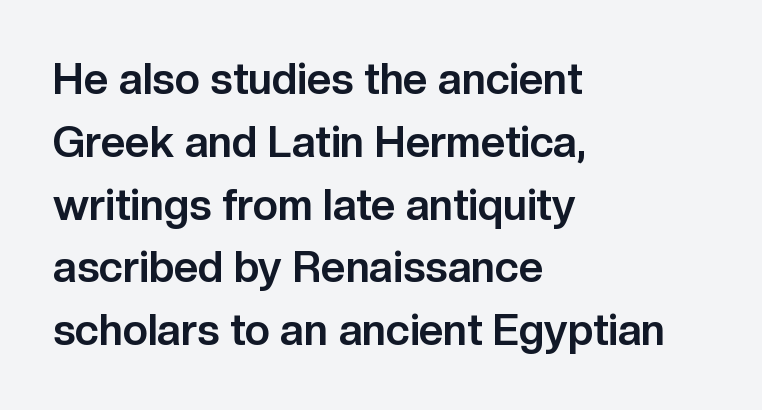
Q: Is the text bold? A: Yes.
Q: Is the text italic (slanted)? A: No, it is upright.
Q: Is the typeface a serif or a sans-serif typeface? A: Sans-serif.
Q: Is the text underlined? A: No.
Q: How is the paragraph aligned? A: Left-aligned.
Q: Is the spacing between letters normal or unusually wide? A: Normal.
Q: Is the spacing between lines tight, normal or loose? A: Normal.
Q: Width (condensed, normal, or wide)? A: Normal.
Q: Stroke contrast? A: Low.
Q: x-height? A: Medium.
Q: Monospaced? A: No.
